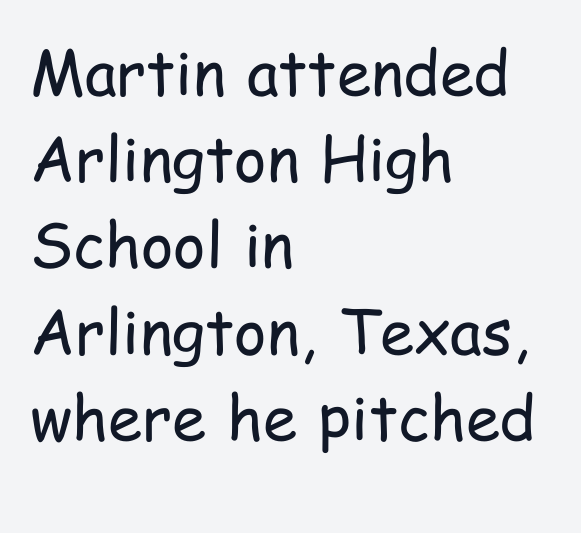
The weight would be labelled regular, book, light, or lighter still. Classification — sans serif. In terms of letterspacing, this is plain default setting. Does the copy run flush right? No — it runs flush left. The space directly below the letters is spotless. This sample has the flowing, uneven cadence of proportional lettering.
